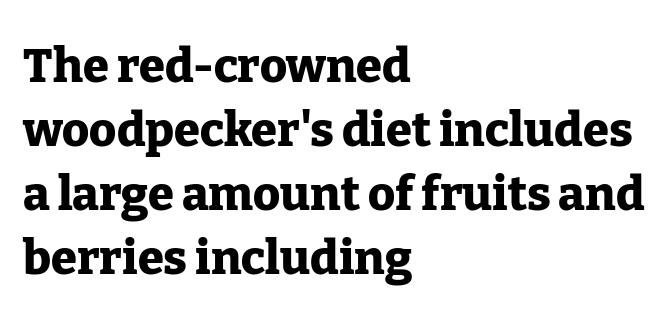
{"serif": "yes", "italic": "no", "bold": "yes", "weight": "heavy", "width": "normal", "stroke_contrast": "low", "x_height": "medium", "monospaced": "no", "underline": "no", "align": "left", "line_spacing": "normal", "line_spacing_ratio": 1.36, "letter_spacing": "normal", "letter_spacing_em": 0.0, "glyph_px": 47}
